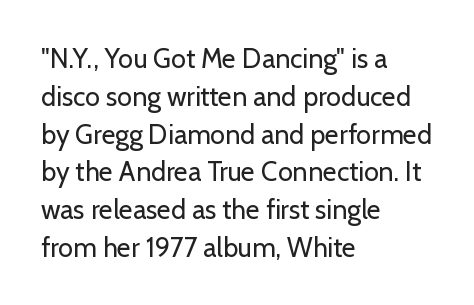
{"italic": "no", "bold": "no", "underline": "no", "align": "left", "line_spacing": "normal", "line_spacing_ratio": 1.4, "letter_spacing": "normal", "letter_spacing_em": 0.0, "glyph_px": 27}
